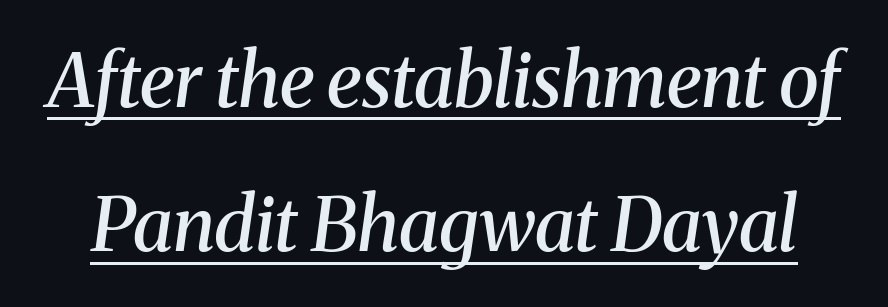
{"serif": "yes", "italic": "yes", "lean": "right", "slant_degrees": 8, "bold": "semi", "weight": "semibold", "width": "normal", "stroke_contrast": "medium", "x_height": "medium", "monospaced": "no", "underline": "yes", "line_spacing": "loose", "line_spacing_ratio": 1.95, "letter_spacing": "normal", "letter_spacing_em": 0.0, "glyph_px": 74}
